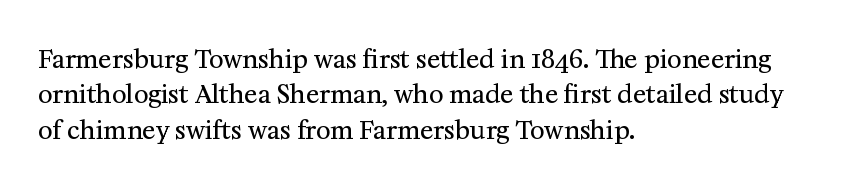
The image shows 25 px text type, upright; set left-aligned, normal line spacing (1.42x), normal letter spacing, not underlined.
